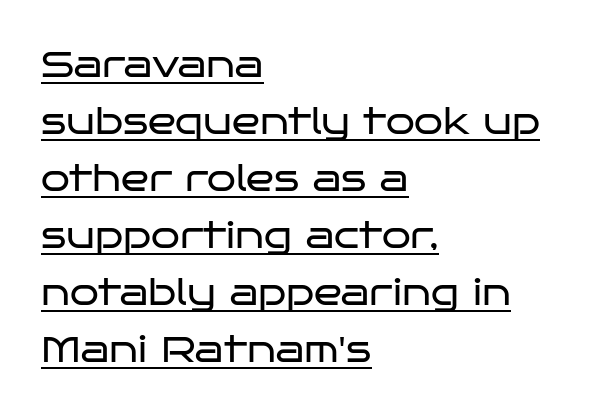
Leading: standard. These glyphs show unthickened strokes, regular width or finer. Posture: vertical. Examine the stroke ends and you'll find no serifs. Character widths vary here, with narrow letters taking less room than wide ones.
